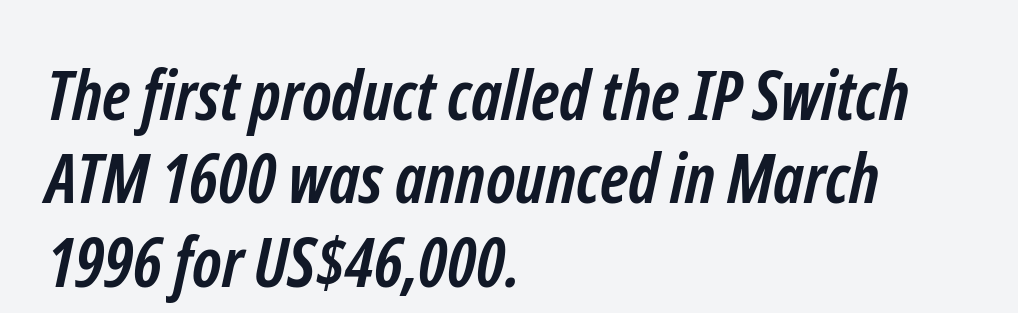
Q: Is the text bold? A: Yes.
Q: Is the typeface a serif or a sans-serif typeface? A: Sans-serif.
Q: Is the text underlined? A: No.
Q: How is the paragraph aligned? A: Left-aligned.
Q: Is the spacing between letters normal or unusually wide? A: Normal.
Q: Width (condensed, normal, or wide)? A: Condensed.
Q: Stroke contrast? A: Low.
Q: x-height? A: Medium.
Q: Monospaced? A: No.
